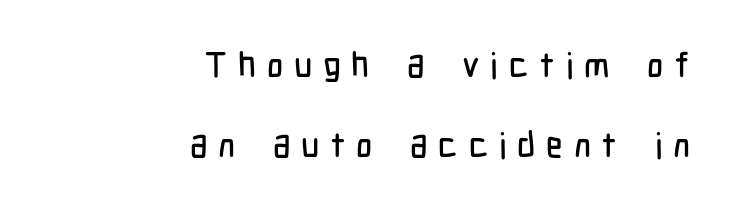
Q: Is the text italic (slanted)? A: No, it is upright.
Q: Is the typeface a serif or a sans-serif typeface? A: Sans-serif.
Q: Is the text underlined? A: No.
Q: How is the paragraph aligned? A: Right-aligned.
Q: Is the spacing between letters normal or unusually wide? A: Unusually wide.
Q: Is the spacing between lines tight, normal or loose? A: Loose.
Q: Width (condensed, normal, or wide)? A: Condensed.
Q: Stroke contrast? A: Low.
Q: x-height? A: Medium.
Q: Monospaced? A: No.
